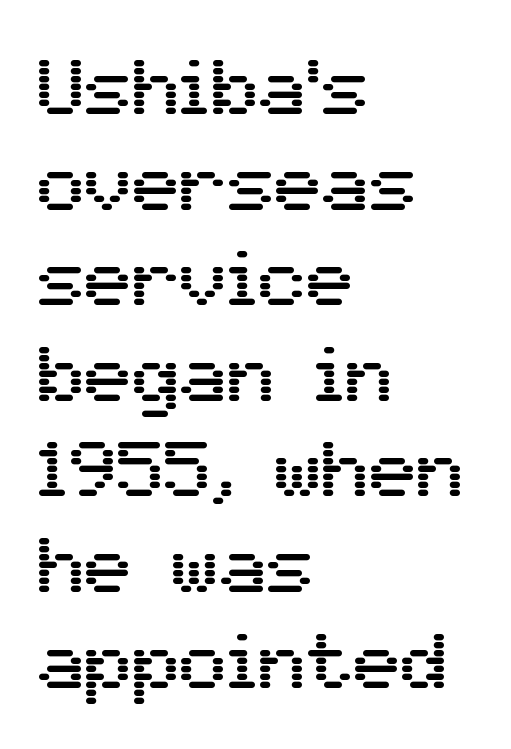
{"serif": "no", "italic": "no", "width": "normal", "stroke_contrast": "medium", "x_height": "medium", "monospaced": "no", "underline": "no", "align": "left", "line_spacing_ratio": 1.21, "letter_spacing": "normal", "letter_spacing_em": 0.0, "glyph_px": 79}
